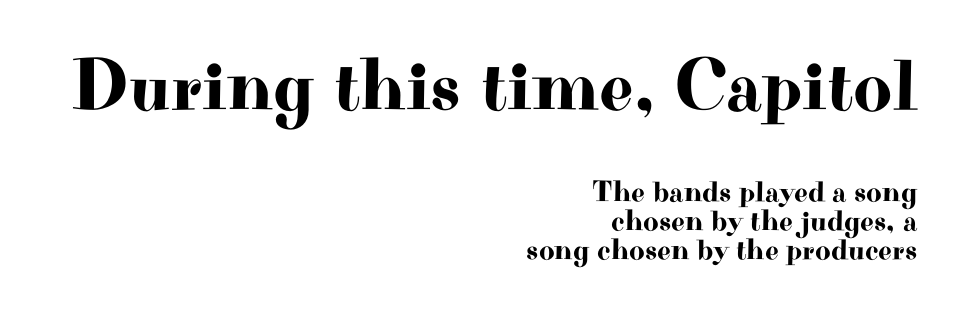
The image shows 75 px wide serif type, upright; set right-aligned, tight line spacing (0.97x), normal letter spacing, not underlined; the first (top) block is 2.5x larger; high stroke contrast and a small x-height.
